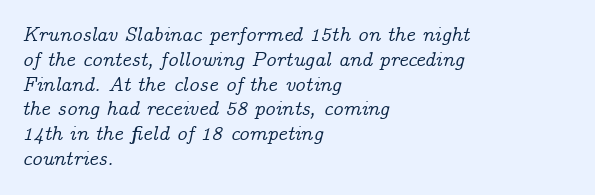
The image shows 20 px text type, italic (leaning right); set left-aligned, line spacing 1.24x, normal letter spacing, not underlined.
